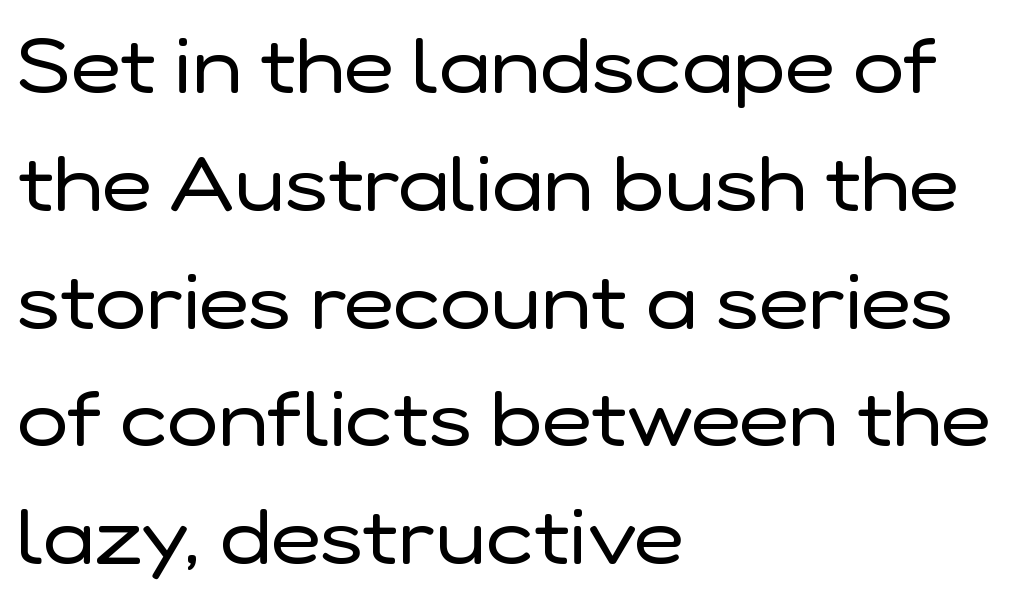
The image shows 77 px regular-weight sans-serif type, upright; set left-aligned, normal line spacing (1.53x), normal letter spacing, not underlined; low stroke contrast and a medium x-height.
